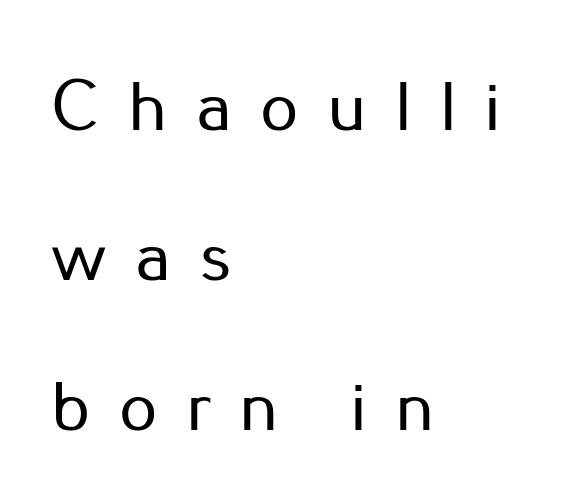
Q: Is the text italic (slanted)? A: No, it is upright.
Q: Is the typeface a serif or a sans-serif typeface? A: Sans-serif.
Q: Is the text underlined? A: No.
Q: How is the paragraph aligned? A: Left-aligned.
Q: Is the spacing between letters normal or unusually wide? A: Unusually wide.
Q: Is the spacing between lines tight, normal or loose? A: Loose.
Q: Width (condensed, normal, or wide)? A: Normal.
Q: Stroke contrast? A: Low.
Q: x-height? A: Small.
Q: Monospaced? A: No.
